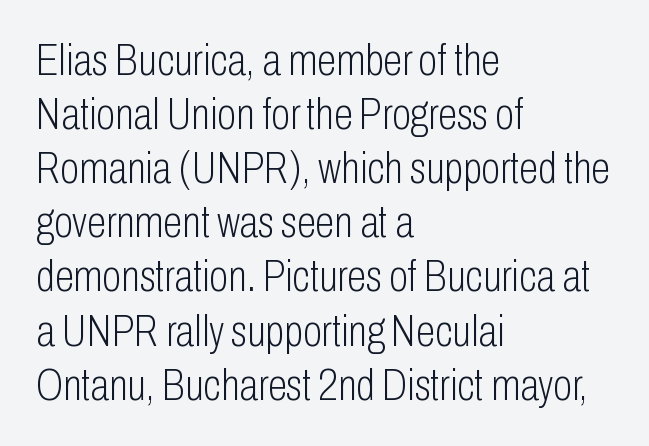
{"serif": "no", "italic": "no", "bold": "no", "weight": "light", "width": "condensed", "stroke_contrast": "low", "x_height": "medium", "monospaced": "no", "underline": "no", "align": "left", "line_spacing_ratio": 1.23, "letter_spacing": "normal", "letter_spacing_em": 0.0, "glyph_px": 44}
